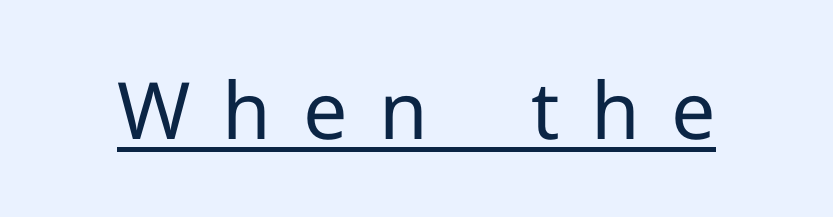
{"serif": "no", "italic": "no", "bold": "no", "weight": "regular", "width": "normal", "stroke_contrast": "low", "x_height": "medium", "monospaced": "no", "underline": "yes", "letter_spacing": "wide", "letter_spacing_em": 0.4, "glyph_px": 79}
